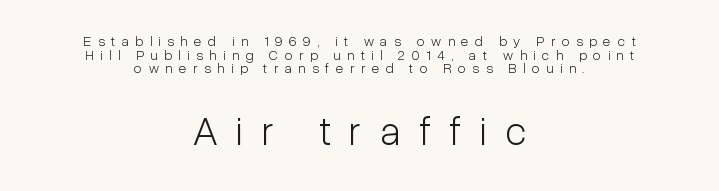
The image shows 40 px light, condensed sans-serif type, upright; set centered, tight line spacing (0.97x), unusually wide letter spacing (+0.47 em), not underlined; the second (bottom) block is 2.86x larger; low stroke contrast and a medium x-height.
